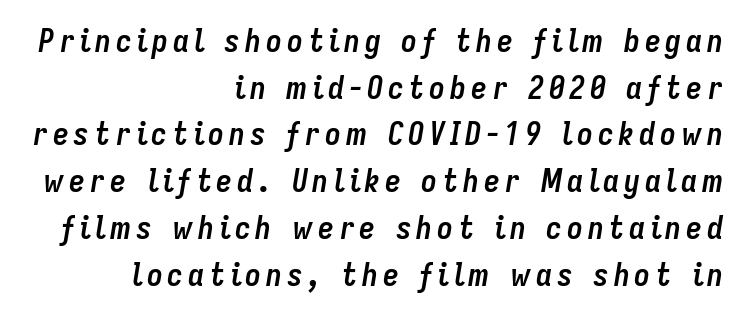
{"italic": "yes", "lean": "right", "slant_degrees": 9, "bold": "yes", "weight": "semibold", "width": "condensed", "stroke_contrast": "low", "x_height": "medium", "monospaced": "no", "underline": "no", "align": "right", "line_spacing": "normal", "line_spacing_ratio": 1.46, "glyph_px": 32}
